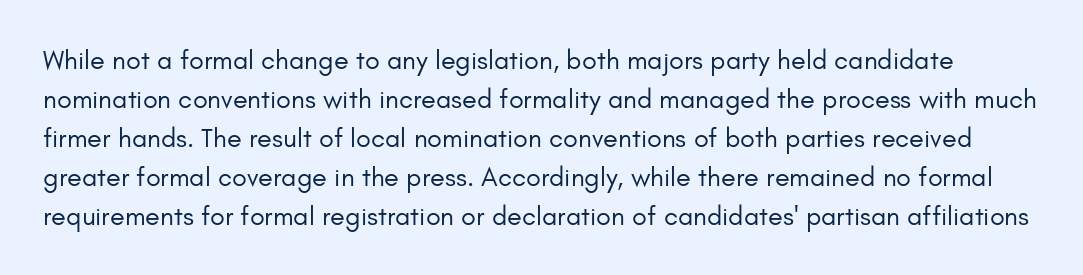
Students, observe: this is what conventionally led text looks like. The letterforms sit shoulder to shoulder at normal distance. The typesetting does not lean heavy: it is not bold. This is roman type, the default non-slanted kind. The gap between lines stays unmarked.
